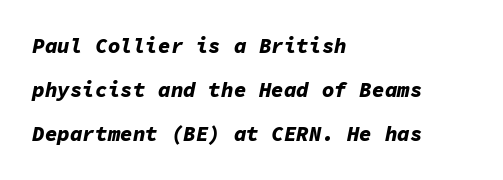
Yep, that's italic — everything's leaning. The type is set solid horizontally, with unmodified tracking. A great deal of white space separates one row of letters from the next. Visually the block forms a straight wall on the left and a jagged coastline on the right.
